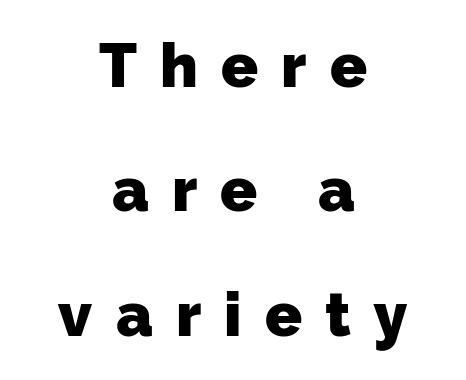
The image shows 61 px heavy sans-serif type; set centered, loose line spacing (2.04x), unusually wide letter spacing (+0.38 em), not underlined; low stroke contrast and a medium x-height.
